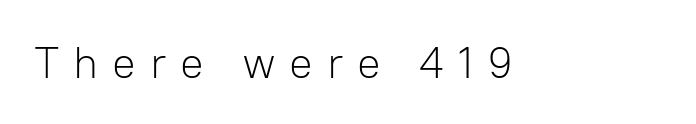
Q: Is the text bold? A: No.
Q: Is the text italic (slanted)? A: No, it is upright.
Q: Is the typeface a serif or a sans-serif typeface? A: Sans-serif.
Q: Is the text underlined? A: No.
Q: Is the spacing between letters normal or unusually wide? A: Unusually wide.
Q: Width (condensed, normal, or wide)? A: Normal.
Q: Stroke contrast? A: Low.
Q: x-height? A: Medium.
Q: Monospaced? A: No.
